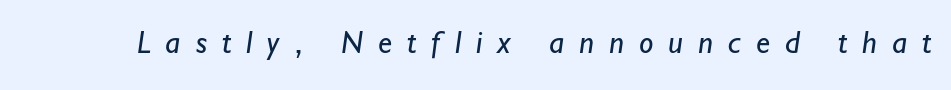
Here the designer chose a conventional face with non-uniform glyph widths. Weight: not bold — regular or lighter. This rendering widens character spacing well past its baseline value. A typesetter would label this face a sans. Letters rest on an invisible, unmarked baseline.
